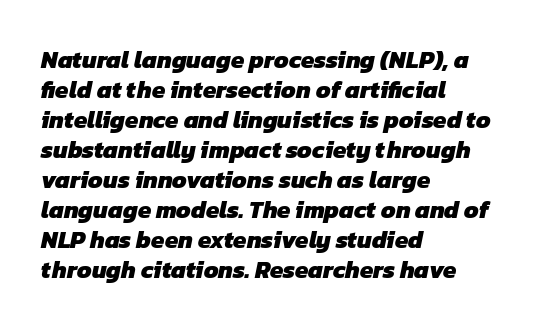
Heft: maximum for text — a bold. Typeset ragged right — the left edge is the straight one. Nobody touched the tracking dial on this one. Leading: standard.
